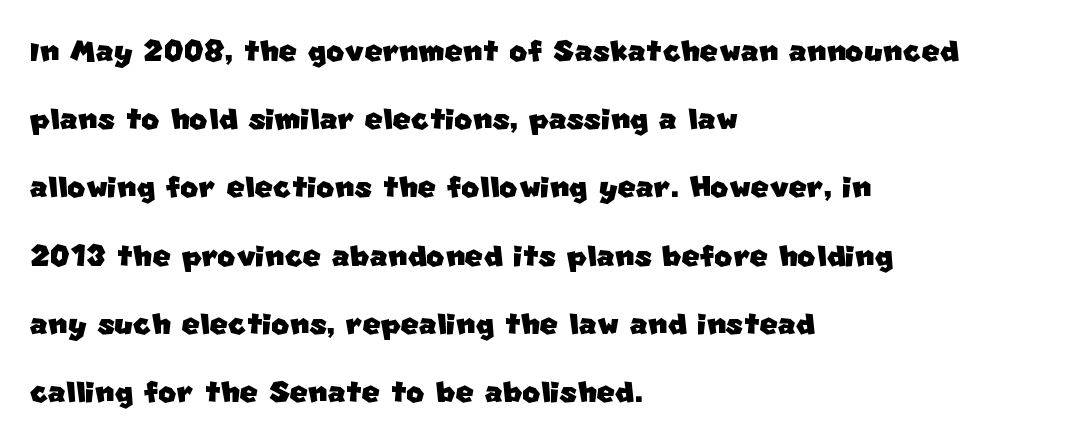
Q: Is the typeface a serif or a sans-serif typeface? A: Sans-serif.
Q: Is the text underlined? A: No.
Q: How is the paragraph aligned? A: Left-aligned.
Q: Is the spacing between letters normal or unusually wide? A: Normal.
Q: Width (condensed, normal, or wide)? A: Normal.
Q: Stroke contrast? A: Low.
Q: x-height? A: Large.
Q: Monospaced? A: No.
